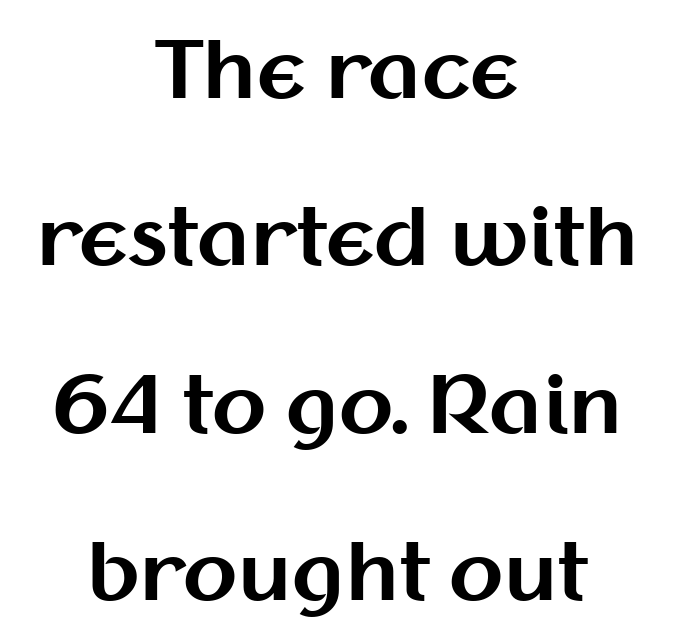
The image shows 79 px bold sans-serif type, upright; set centered, loose line spacing (2.12x), normal letter spacing, not underlined; medium stroke contrast and a medium x-height.
